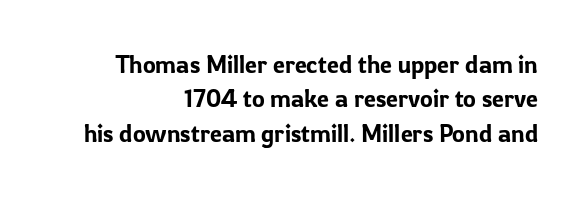
Q: Is the text italic (slanted)? A: No, it is upright.
Q: Is the text underlined? A: No.
Q: How is the paragraph aligned? A: Right-aligned.
Q: Is the spacing between letters normal or unusually wide? A: Normal.
Q: Is the spacing between lines tight, normal or loose? A: Normal.
